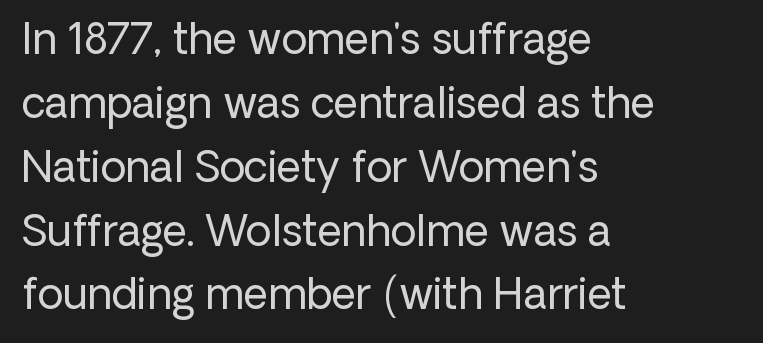
The image shows 42 px regular-weight sans-serif type, upright; set left-aligned, normal line spacing (1.52x), normal letter spacing, not underlined; low stroke contrast and a medium x-height.
